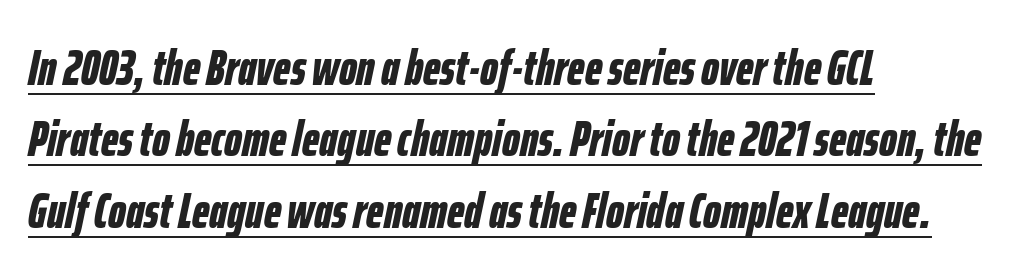
The string is rendered with underlining switched on. Is this a fixed-width face? No — the glyphs have proportional, varying widths. Compared with ordinary roman type, these characters are visibly tilted. You'd pick this weight for a headline — it's a proper bold.
